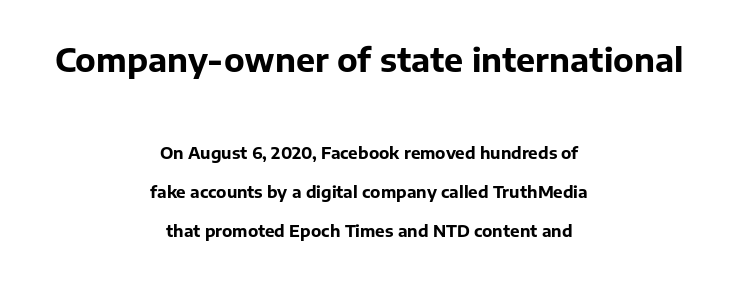
The image shows 32 px bold sans-serif type, upright; set centered, loose line spacing (2.43x), normal letter spacing, not underlined; the first (top) block is 2.0x larger; low stroke contrast and a medium x-height.
